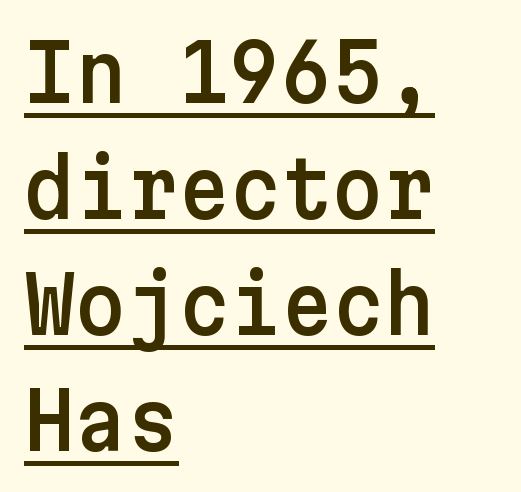
Rendered with straight, roman letterforms. Vertical spacing — default. Is this a sans? Yes — the strokes have no serifs. The tracking reads as untouched default to a designer's eye. The sample's only ornament is a line tracing under the words.
